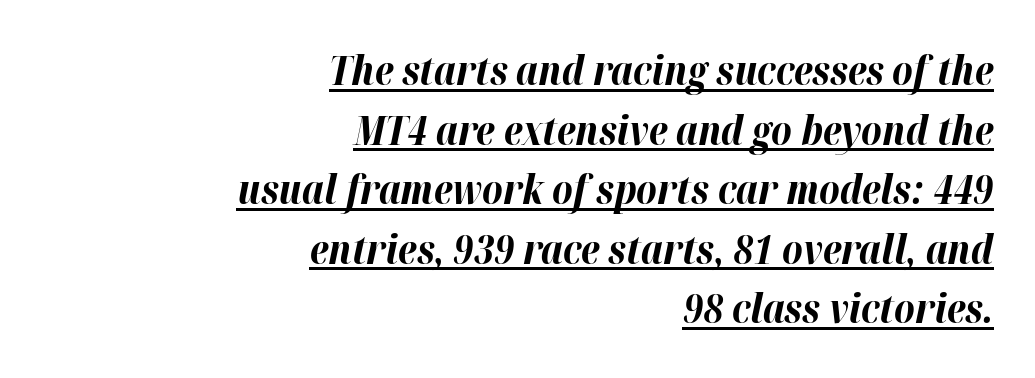
Q: Is the text bold? A: Yes.
Q: Is the text italic (slanted)? A: Yes, it leans right by about 12 degrees.
Q: Is the text underlined? A: Yes.
Q: How is the paragraph aligned? A: Right-aligned.
Q: Is the spacing between letters normal or unusually wide? A: Normal.
Q: Is the spacing between lines tight, normal or loose? A: Normal.
Q: Width (condensed, normal, or wide)? A: Normal.
Q: Stroke contrast? A: High.
Q: x-height? A: Medium.
Q: Monospaced? A: No.
